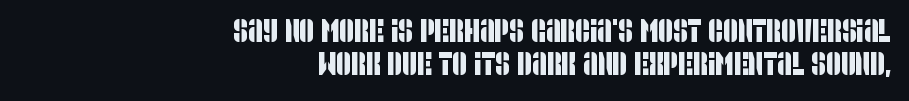
The rendering anchors every line to the right-hand side. The line texture is even and compact thanks to regular tracking. Regarding serifs, this sample does without them. This sample trades vertical openness for compactness between lines. This rendering features lettering with no underline. Character widths vary here, with narrow letters taking less room than wide ones.
